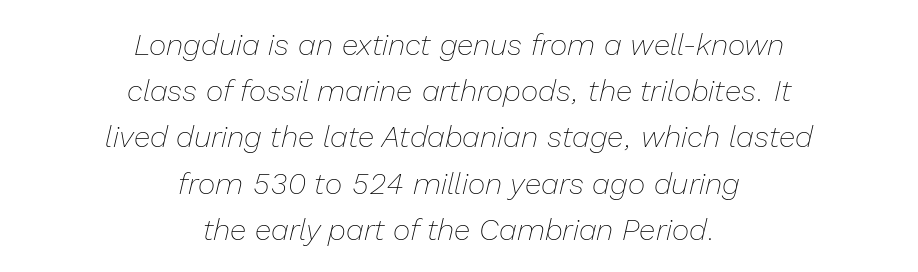
The image shows 30 px thin type, italic (leaning right); set centered, normal line spacing (1.54x), normal letter spacing, not underlined; low stroke contrast and a medium x-height.
